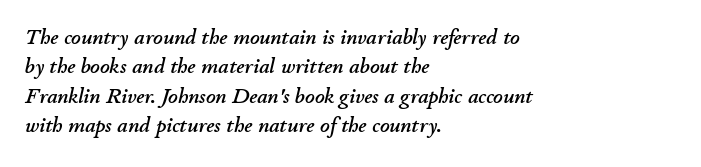
{"italic": "yes", "lean": "right", "slant_degrees": 11, "underline": "no", "align": "left", "line_spacing": "normal", "line_spacing_ratio": 1.4, "letter_spacing": "normal", "letter_spacing_em": 0.0, "glyph_px": 21}
